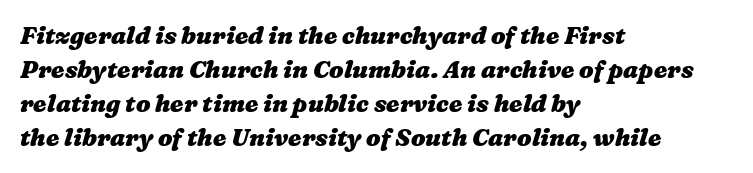
{"bold": "yes", "underline": "no", "align": "left", "line_spacing": "normal", "line_spacing_ratio": 1.41, "letter_spacing": "normal", "letter_spacing_em": 0.0, "glyph_px": 24}
